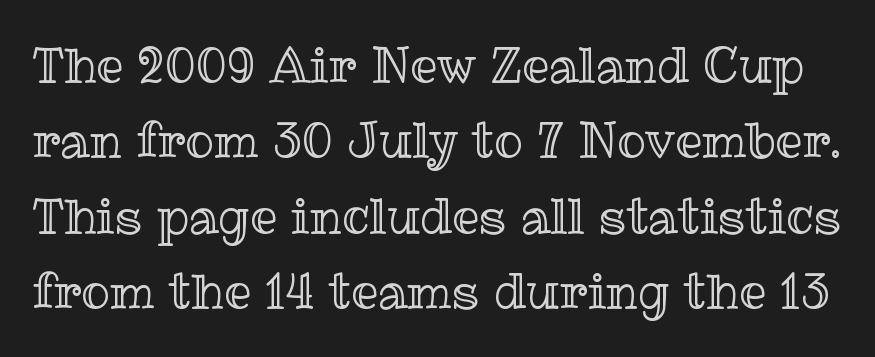
A typesetter would mark this as roman, not italic. Lines of text with bare space underneath. Each letter keeps its own natural width here, so spacing adapts to shape. Leading: standard. Nothing unusual about the tracking: characters are spaced as the font intends.
